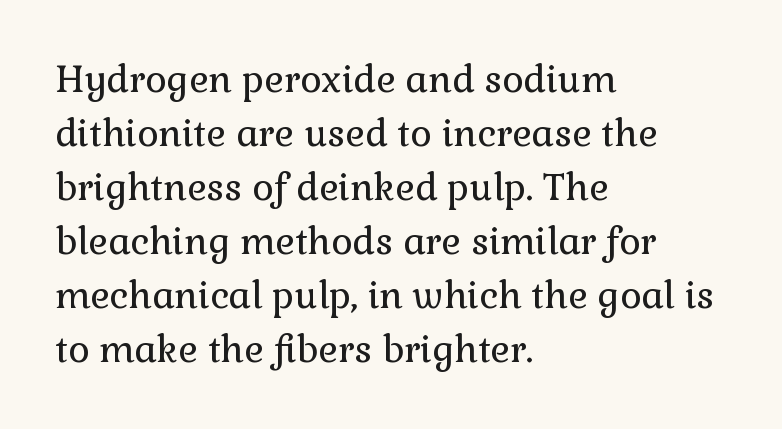
The rendering uses a moderate line-height, typical for paragraphs. No word sits above an underline. Leftover space on each line is placed entirely after the last word. Rendered with straight, roman letterforms.
